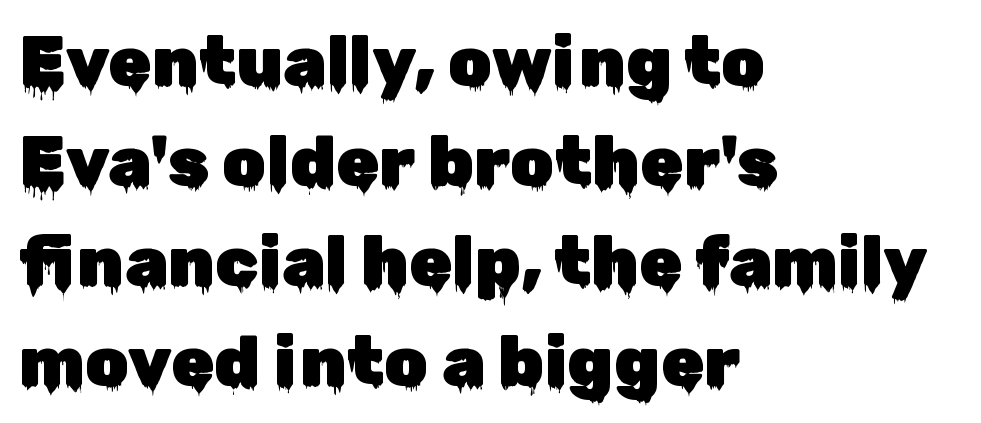
The image shows 70 px sans-serif type, upright; set left-aligned, normal line spacing (1.43x), normal letter spacing, not underlined; low stroke contrast and a medium x-height.
